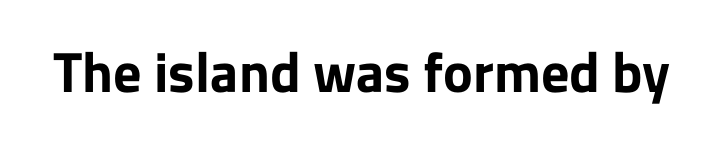
Q: Is the text bold? A: Yes.
Q: Is the text italic (slanted)? A: No, it is upright.
Q: Is the typeface a serif or a sans-serif typeface? A: Sans-serif.
Q: Is the text underlined? A: No.
Q: Is the spacing between letters normal or unusually wide? A: Normal.
Q: Width (condensed, normal, or wide)? A: Normal.
Q: Stroke contrast? A: Low.
Q: x-height? A: Medium.
Q: Monospaced? A: No.
